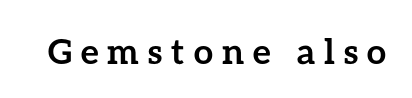
{"italic": "no", "bold": "yes", "weight": "semibold", "width": "normal", "stroke_contrast": "low", "x_height": "medium", "monospaced": "no", "underline": "no", "letter_spacing": "wide", "letter_spacing_em": 0.26, "glyph_px": 35}
